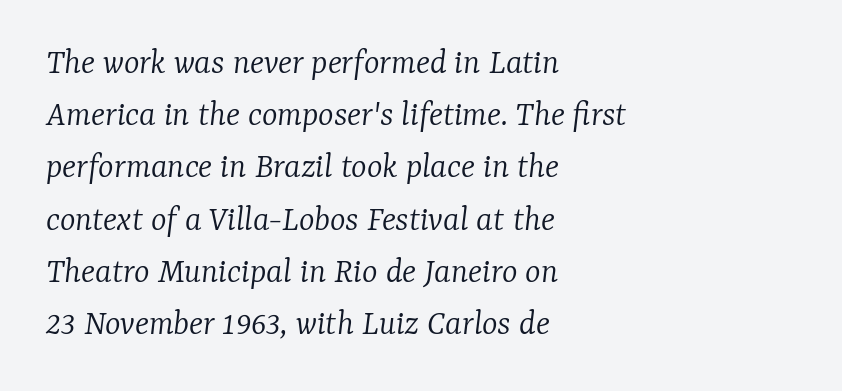
{"serif": "yes", "italic": "yes", "lean": "right", "slant_degrees": 7, "bold": "no", "weight": "light", "width": "normal", "stroke_contrast": "low", "x_height": "medium", "monospaced": "no", "underline": "no", "align": "left", "line_spacing": "normal", "line_spacing_ratio": 1.41, "letter_spacing": "normal", "letter_spacing_em": 0.0, "glyph_px": 37}
